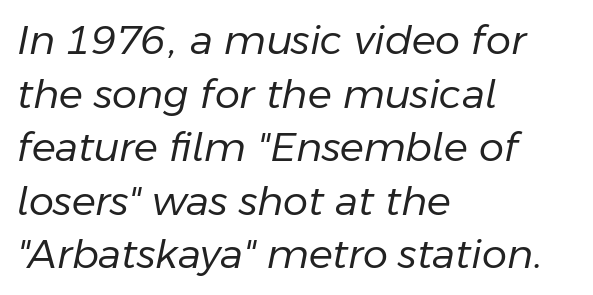
{"italic": "yes", "lean": "right", "slant_degrees": 11, "bold": "no", "weight": "regular", "width": "normal", "stroke_contrast": "low", "x_height": "medium", "monospaced": "no", "underline": "no", "align": "left", "line_spacing": "normal", "line_spacing_ratio": 1.34, "letter_spacing": "normal", "letter_spacing_em": 0.0, "glyph_px": 40}
